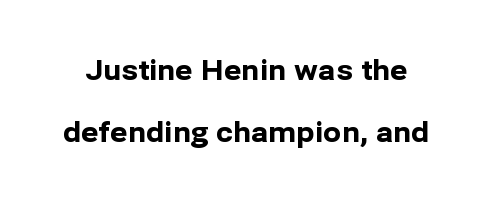
The image shows 27 px bold type, upright; set loose line spacing (2.29x), normal letter spacing, not underlined.
